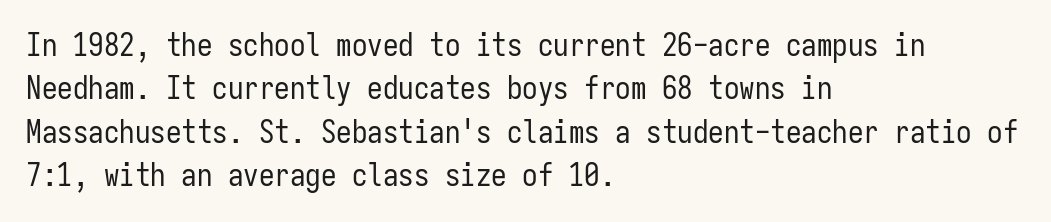
The image shows 31 px regular-weight, condensed sans-serif type, upright, monospaced; set left-aligned, normal line spacing (1.4x), normal letter spacing, not underlined; low stroke contrast and a medium x-height.
